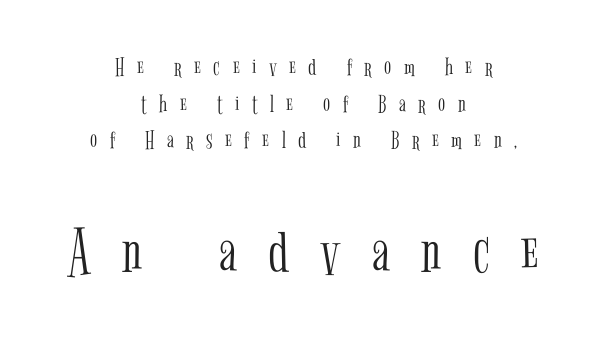
The strip under each line holds only bare page. The letters advance in unequal steps, a hallmark of proportional type. These lines are centered, leaving both edges ragged. Rendered with straight, roman letterforms. Compare the two chunks: the lower has the greater cap height.
